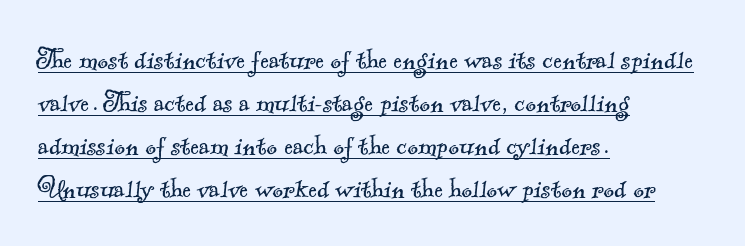
Q: Is the text bold? A: No.
Q: Is the typeface a serif or a sans-serif typeface? A: Serif.
Q: Is the text underlined? A: Yes.
Q: How is the paragraph aligned? A: Left-aligned.
Q: Is the spacing between letters normal or unusually wide? A: Normal.
Q: Is the spacing between lines tight, normal or loose? A: Normal.
Q: Width (condensed, normal, or wide)? A: Normal.
Q: x-height? A: Small.
Q: Monospaced? A: No.
